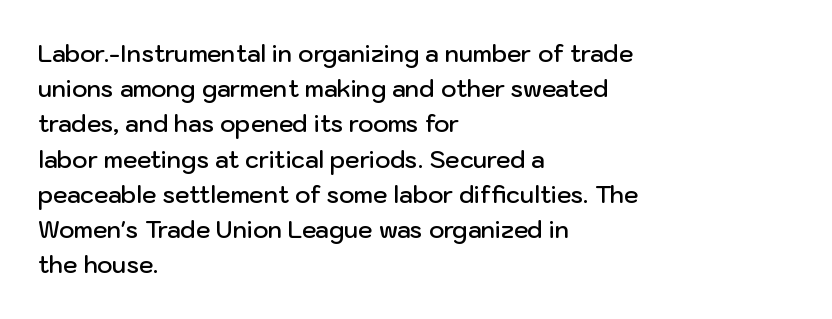
Q: Is the text bold? A: Semi-bold.
Q: Is the text italic (slanted)? A: No, it is upright.
Q: Is the text underlined? A: No.
Q: How is the paragraph aligned? A: Left-aligned.
Q: Is the spacing between letters normal or unusually wide? A: Normal.
Q: Is the spacing between lines tight, normal or loose? A: Normal.
